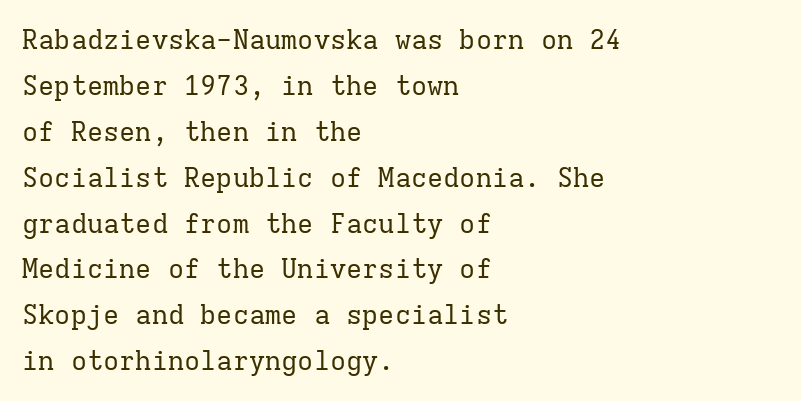
The image shows 27 px text type, upright; set left-aligned, normal line spacing (1.7x), normal letter spacing, not underlined.
